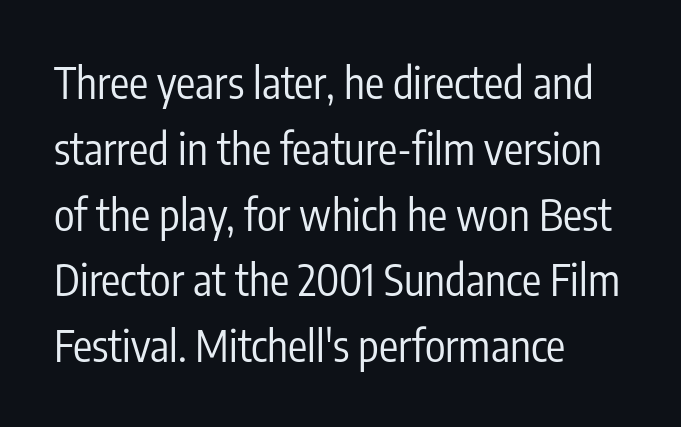
{"serif": "no", "italic": "no", "bold": "no", "weight": "regular", "width": "condensed", "stroke_contrast": "low", "x_height": "medium", "monospaced": "no", "underline": "no", "align": "left", "line_spacing": "normal", "line_spacing_ratio": 1.53, "letter_spacing": "normal", "letter_spacing_em": 0.0, "glyph_px": 43}
